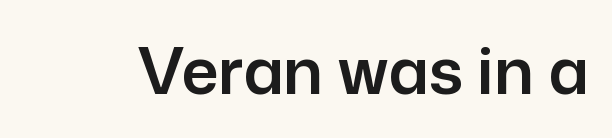
Q: Is the text italic (slanted)? A: No, it is upright.
Q: Is the typeface a serif or a sans-serif typeface? A: Sans-serif.
Q: Is the text underlined? A: No.
Q: Is the spacing between letters normal or unusually wide? A: Normal.
Q: Width (condensed, normal, or wide)? A: Normal.
Q: Stroke contrast? A: Low.
Q: x-height? A: Medium.
Q: Monospaced? A: No.
